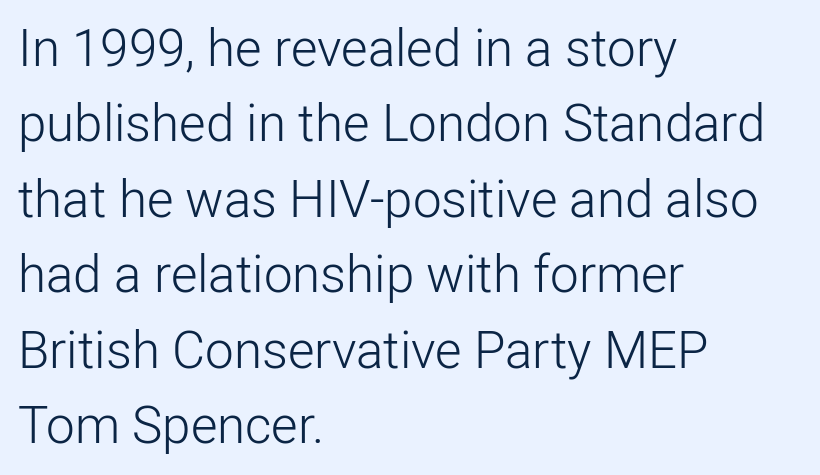
Q: Is the text bold? A: No.
Q: Is the text italic (slanted)? A: No, it is upright.
Q: Is the typeface a serif or a sans-serif typeface? A: Sans-serif.
Q: Is the text underlined? A: No.
Q: How is the paragraph aligned? A: Left-aligned.
Q: Is the spacing between letters normal or unusually wide? A: Normal.
Q: Is the spacing between lines tight, normal or loose? A: Normal.
Q: Width (condensed, normal, or wide)? A: Normal.
Q: Stroke contrast? A: Low.
Q: x-height? A: Medium.
Q: Monospaced? A: No.
